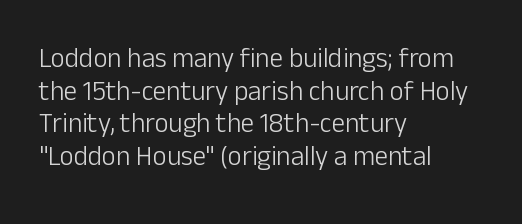
Q: Is the text bold? A: No.
Q: Is the text italic (slanted)? A: No, it is upright.
Q: Is the text underlined? A: No.
Q: How is the paragraph aligned? A: Left-aligned.
Q: Is the spacing between letters normal or unusually wide? A: Normal.
